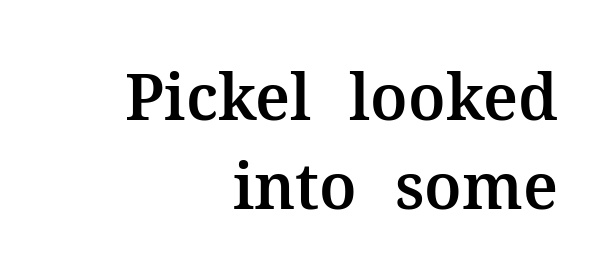
Spacing verdict: proportional, widths tailored to each character. The passage shown has conventional tracking throughout. Regarding leading, the lines here are spaced in the standard way. The words here are not underlined.
